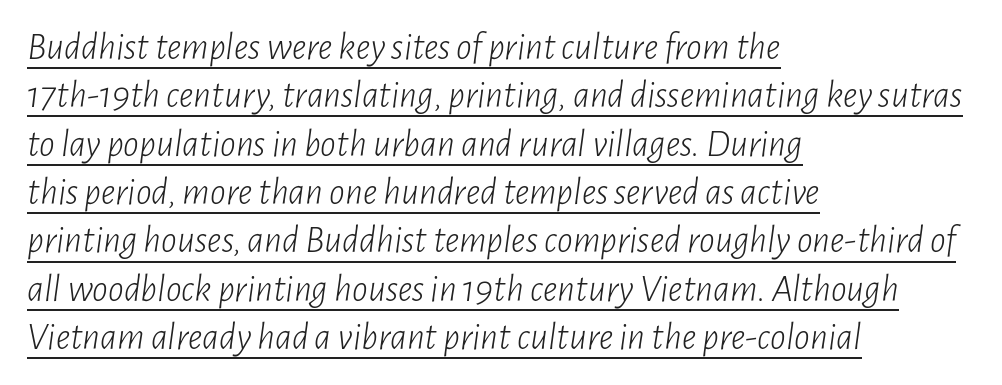
Q: Is the text bold? A: No.
Q: Is the text italic (slanted)? A: Yes, it leans right by about 7 degrees.
Q: Is the text underlined? A: Yes.
Q: How is the paragraph aligned? A: Left-aligned.
Q: Is the spacing between letters normal or unusually wide? A: Normal.
Q: Width (condensed, normal, or wide)? A: Condensed.
Q: Stroke contrast? A: Low.
Q: x-height? A: Medium.
Q: Monospaced? A: No.
